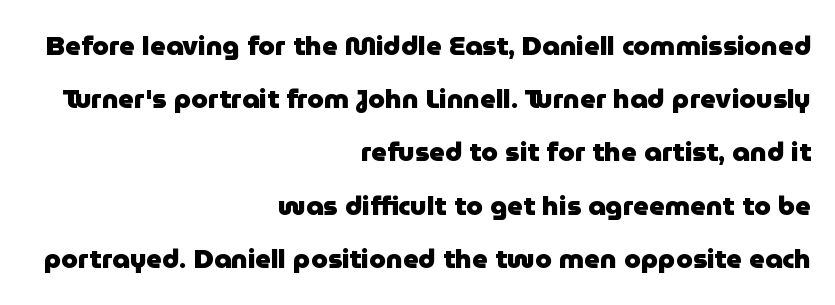
Vertically, the passage feels expansive, rows floating well apart. Emphasis by weight is at full strength: bold. Line ends are locked; line starts wander. Glance below the letters and you will spot only blank space. Tracking here is standard; glyphs follow each other at the usual distance. If you drew a line through each stem, it would be perfectly vertical.
